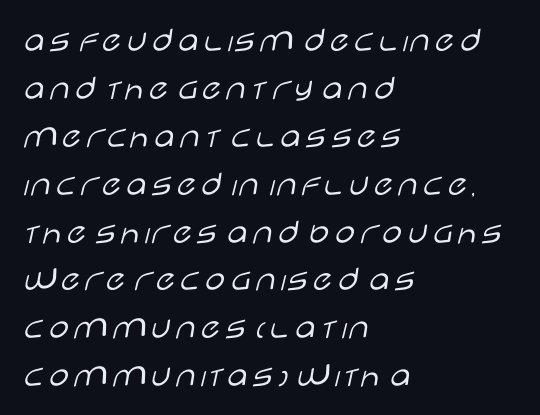
The image shows 36 px light, wide sans-serif type; set left-aligned, normal line spacing (1.33x), normal letter spacing, not underlined; low stroke contrast and a large x-height.
